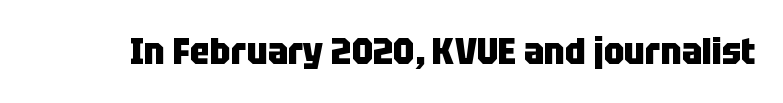
A full-strength bold gives these letters their thick strokes. Tall strokes in this sample are plumb rather than angled. Rule under the text: the space is simply empty. Glyph-to-glyph distance matches everyday printed text.
